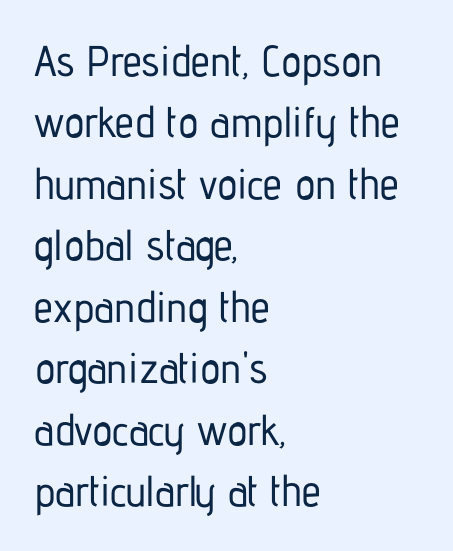
Q: Is the text italic (slanted)? A: No, it is upright.
Q: Is the typeface a serif or a sans-serif typeface? A: Sans-serif.
Q: Is the text underlined? A: No.
Q: How is the paragraph aligned? A: Left-aligned.
Q: Is the spacing between letters normal or unusually wide? A: Normal.
Q: Is the spacing between lines tight, normal or loose? A: Normal.
Q: Width (condensed, normal, or wide)? A: Condensed.
Q: Stroke contrast? A: Low.
Q: x-height? A: Medium.
Q: Monospaced? A: No.
